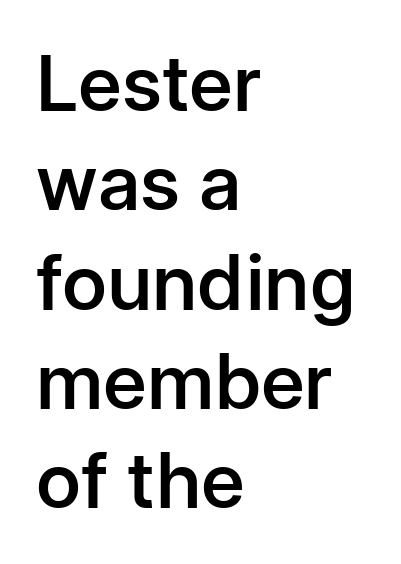
The image shows 77 px semibold sans-serif type, upright; set left-aligned, normal line spacing (1.29x), normal letter spacing, not underlined; low stroke contrast and a medium x-height.
